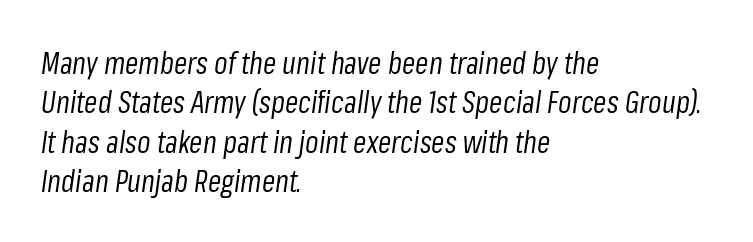
Vertically, the passage feels balanced, rows spaced as you'd expect. No word sits above an underline. Emphasis-style slanted type is in use. The strokes carry an ordinary text weight at most. Compared with a centered layout, this one pins lines to the left instead.
